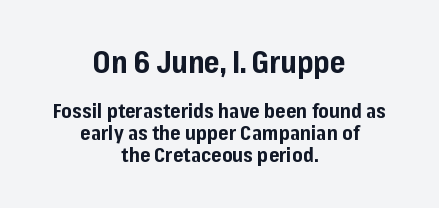
The area under the type is left untouched. The designer dialed line spacing down below the default. This rendering leaves character spacing at its baseline value. The type sits square on the baseline with zero lean. The passage shown is typed in a proportional face where columns would drift. In terms of weight, the rendering is a true, heavy bold.
